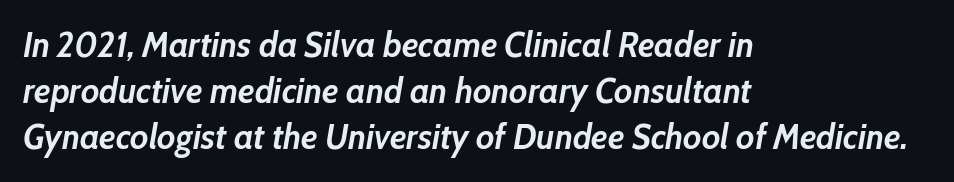
{"italic": "yes", "lean": "right", "slant_degrees": 10, "bold": "yes", "weight": "semibold", "width": "normal", "stroke_contrast": "low", "x_height": "medium", "monospaced": "no", "underline": "no", "align": "left", "line_spacing": "normal", "line_spacing_ratio": 1.32, "letter_spacing": "normal", "letter_spacing_em": 0.0, "glyph_px": 35}
